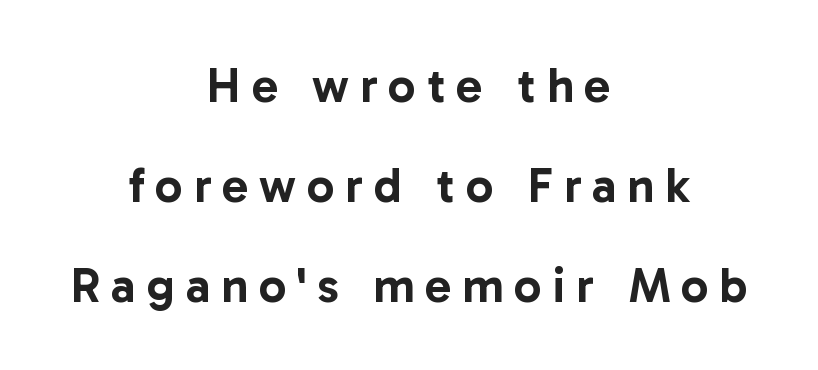
The image shows 49 px sans-serif type, upright; set centered, loose line spacing (2.04x), unusually wide letter spacing (+0.22 em), not underlined; low stroke contrast and a medium x-height.
